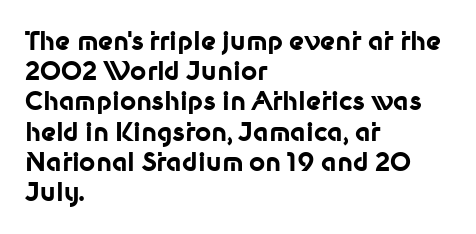
{"italic": "no", "bold": "yes", "underline": "no", "align": "left", "line_spacing_ratio": 1.21, "letter_spacing": "normal", "letter_spacing_em": 0.0, "glyph_px": 25}
